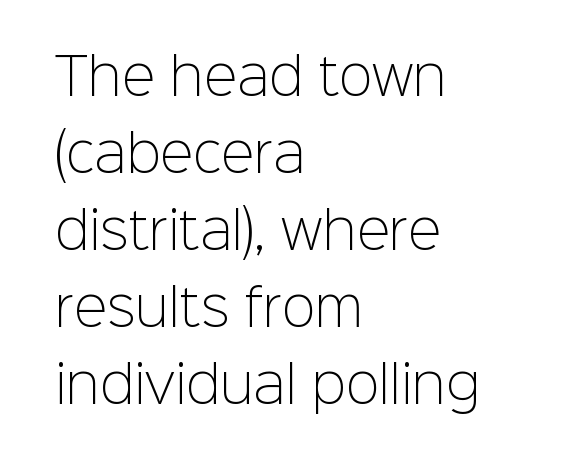
The image shows 50 px light sans-serif type, upright; set left-aligned, normal line spacing (1.54x), normal letter spacing, not underlined; low stroke contrast and a medium x-height.
